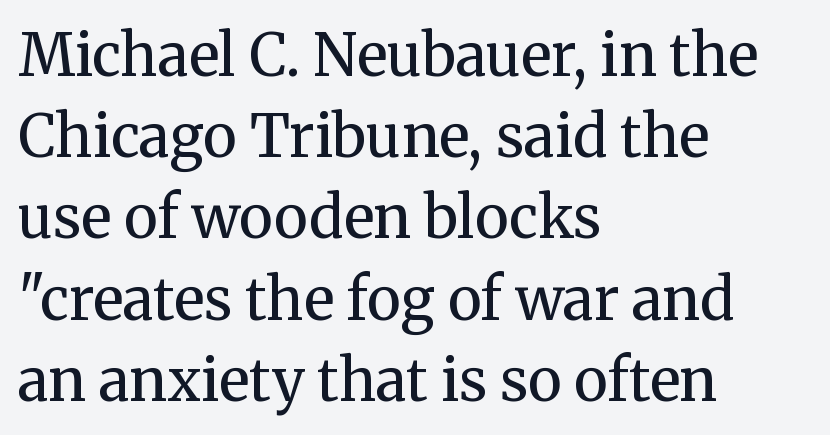
{"serif": "yes", "italic": "no", "bold": "no", "weight": "regular", "width": "normal", "stroke_contrast": "medium", "x_height": "medium", "monospaced": "no", "underline": "no", "align": "left", "line_spacing": "normal", "line_spacing_ratio": 1.4, "letter_spacing": "normal", "letter_spacing_em": 0.0, "glyph_px": 58}
